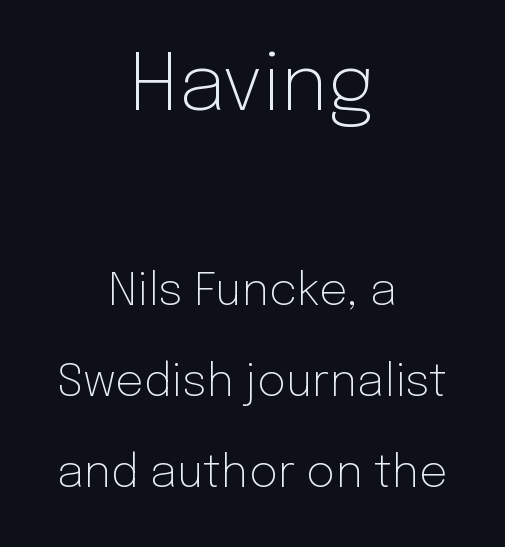
Q: Is the text bold? A: No.
Q: Is the text italic (slanted)? A: No, it is upright.
Q: Is the typeface a serif or a sans-serif typeface? A: Sans-serif.
Q: Is the text underlined? A: No.
Q: How is the paragraph aligned? A: Centered.
Q: Is the spacing between letters normal or unusually wide? A: Normal.
Q: Is the spacing between lines tight, normal or loose? A: Loose.
Q: Which block of text is set in a larger size, the first (top) or the second (bottom)? A: The first (top) one.
Q: Width (condensed, normal, or wide)? A: Normal.
Q: Stroke contrast? A: Low.
Q: x-height? A: Medium.
Q: Monospaced? A: No.
